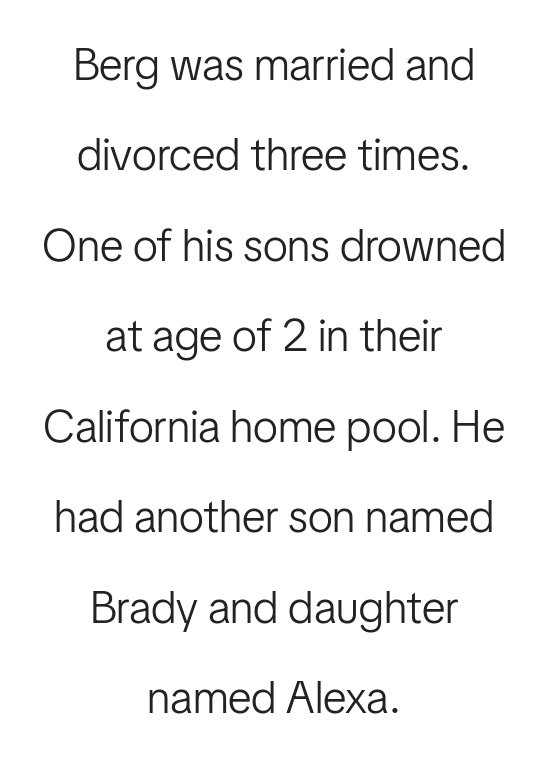
Q: Is the text bold? A: No.
Q: Is the text italic (slanted)? A: No, it is upright.
Q: Is the typeface a serif or a sans-serif typeface? A: Sans-serif.
Q: Is the text underlined? A: No.
Q: How is the paragraph aligned? A: Centered.
Q: Is the spacing between letters normal or unusually wide? A: Normal.
Q: Is the spacing between lines tight, normal or loose? A: Loose.
Q: Width (condensed, normal, or wide)? A: Condensed.
Q: Stroke contrast? A: Low.
Q: x-height? A: Medium.
Q: Monospaced? A: No.
